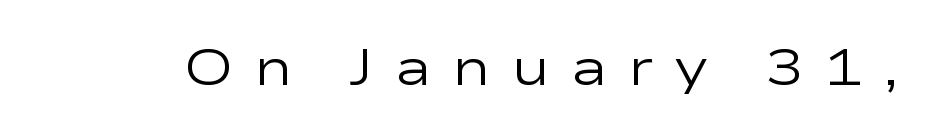
Q: Is the text bold? A: No.
Q: Is the text italic (slanted)? A: No, it is upright.
Q: Is the typeface a serif or a sans-serif typeface? A: Sans-serif.
Q: Is the text underlined? A: No.
Q: Is the spacing between letters normal or unusually wide? A: Unusually wide.
Q: Width (condensed, normal, or wide)? A: Wide.
Q: Stroke contrast? A: Low.
Q: x-height? A: Medium.
Q: Monospaced? A: No.
